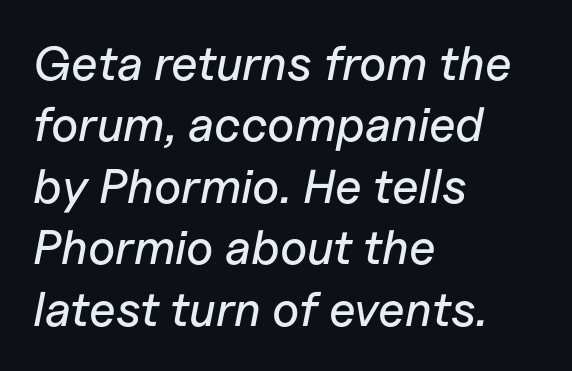
The image shows 48 px text type, italic (leaning right); set left-aligned, normal line spacing (1.28x), normal letter spacing, not underlined; low stroke contrast and a medium x-height.
